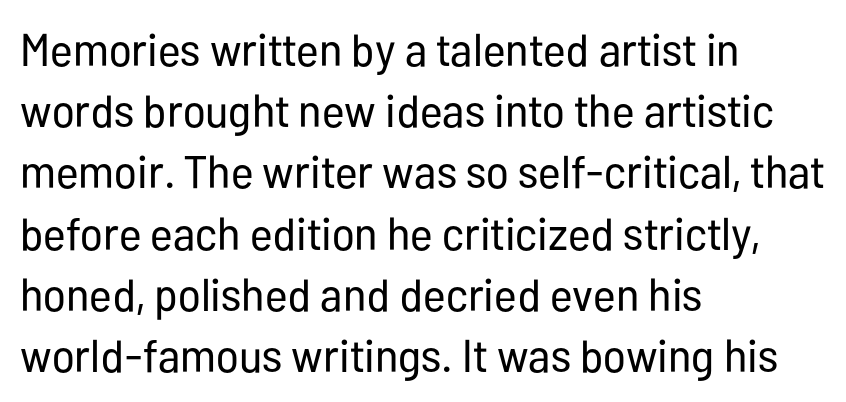
{"serif": "no", "italic": "no", "bold": "no", "weight": "regular", "width": "condensed", "stroke_contrast": "low", "x_height": "medium", "monospaced": "no", "underline": "no", "align": "left", "line_spacing": "normal", "line_spacing_ratio": 1.33, "letter_spacing": "normal", "letter_spacing_em": 0.0, "glyph_px": 46}
